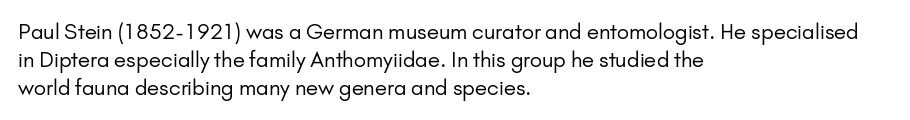
The image shows 21 px text type, upright; set left-aligned, normal line spacing (1.34x), normal letter spacing, not underlined.
